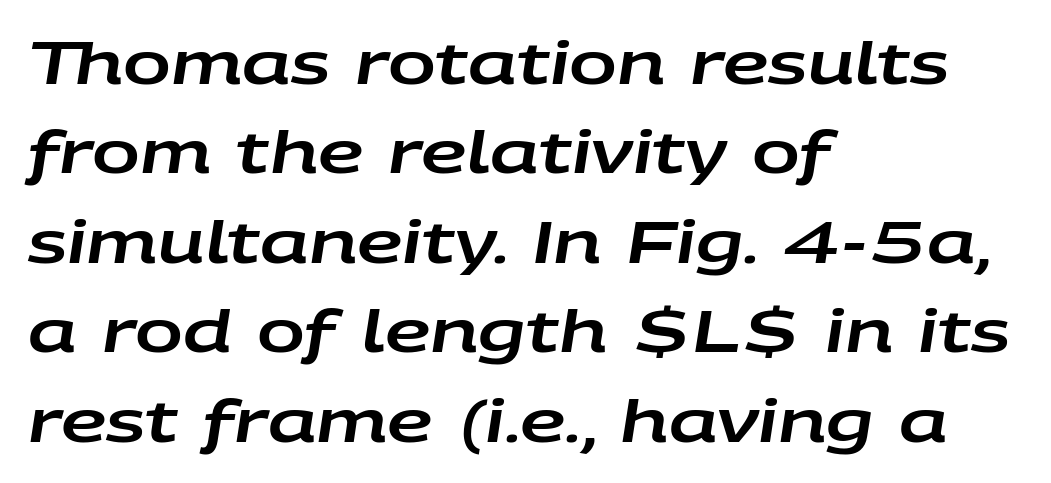
{"italic": "yes", "lean": "right", "slant_degrees": 9, "width": "wide", "stroke_contrast": "low", "x_height": "large", "monospaced": "no", "underline": "no", "align": "left", "line_spacing": "normal", "line_spacing_ratio": 1.57, "letter_spacing": "normal", "letter_spacing_em": 0.0, "glyph_px": 57}
